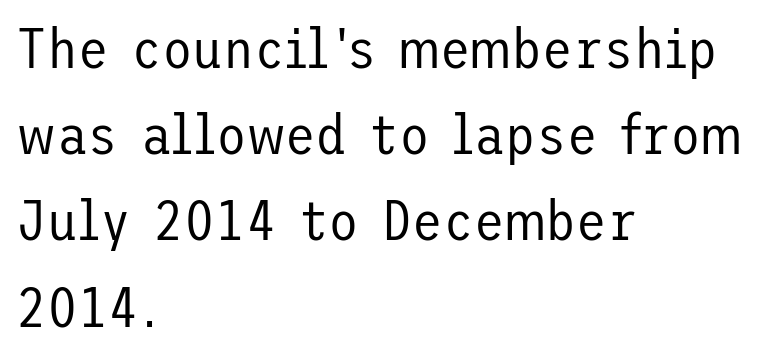
The image shows 56 px regular-weight sans-serif type, upright; set left-aligned, normal line spacing (1.54x), normal letter spacing, not underlined; low stroke contrast and a medium x-height.
